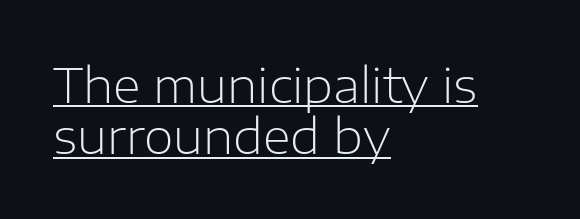
Somebody hit Ctrl+U on this one — the words are underlined. Look at the bottom of the vertical strokes: they stop flat, with no serifs. Standard letterfit; no display-style spreading of the glyphs. The vertical gap from one line to the next is small.
